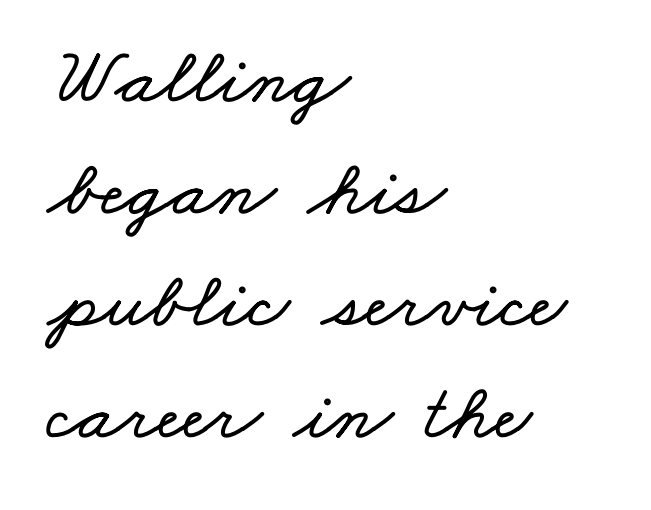
Q: Is the text underlined? A: No.
Q: How is the paragraph aligned? A: Left-aligned.
Q: Is the spacing between letters normal or unusually wide? A: Normal.
Q: Is the spacing between lines tight, normal or loose? A: Normal.
Q: Width (condensed, normal, or wide)? A: Wide.
Q: Stroke contrast? A: Low.
Q: x-height? A: Small.
Q: Monospaced? A: No.
